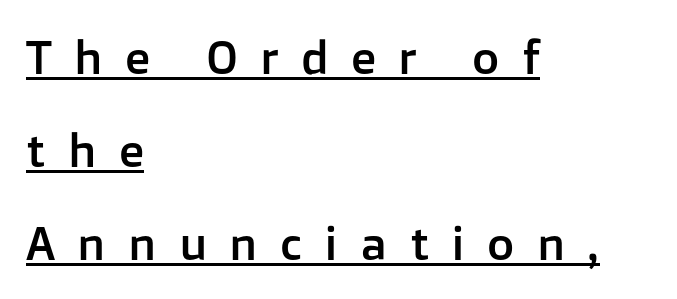
Q: Is the text italic (slanted)? A: No, it is upright.
Q: Is the typeface a serif or a sans-serif typeface? A: Sans-serif.
Q: Is the text underlined? A: Yes.
Q: How is the paragraph aligned? A: Left-aligned.
Q: Is the spacing between letters normal or unusually wide? A: Unusually wide.
Q: Is the spacing between lines tight, normal or loose? A: Loose.
Q: Width (condensed, normal, or wide)? A: Normal.
Q: Stroke contrast? A: Low.
Q: x-height? A: Medium.
Q: Monospaced? A: No.
